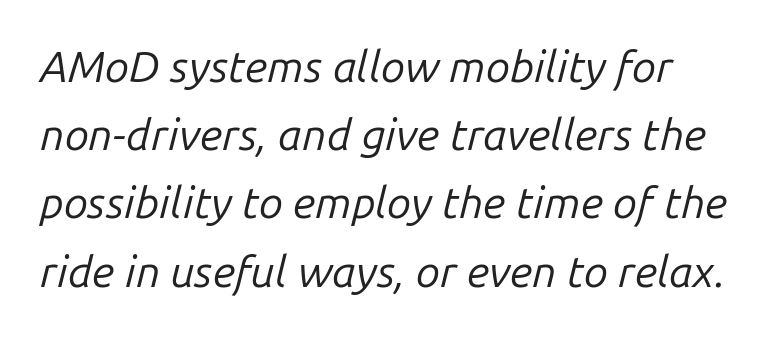
The image shows 44 px regular-weight type, italic (leaning right); set normal line spacing (1.55x), normal letter spacing, not underlined; low stroke contrast and a medium x-height.
